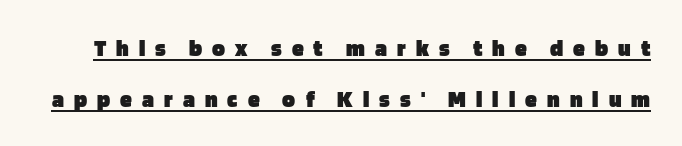
The image shows 24 px bold type, upright; set loose line spacing (2.13x), unusually wide letter spacing (+0.42 em), underlined.
